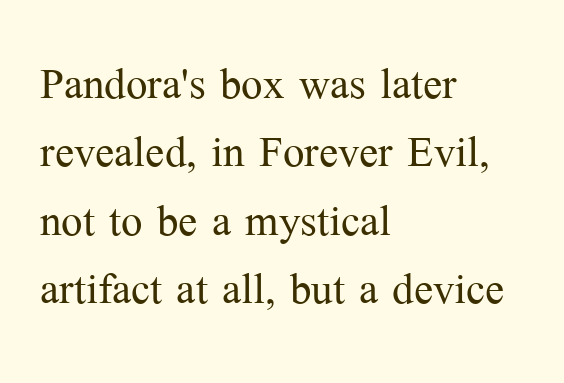
Is the stroke heavy? The answer is a plain regular-or-lighter. Upright lettering throughout. Character widths vary here, with narrow letters taking less room than wide ones. Examine the stroke ends and you'll spot serifs.
